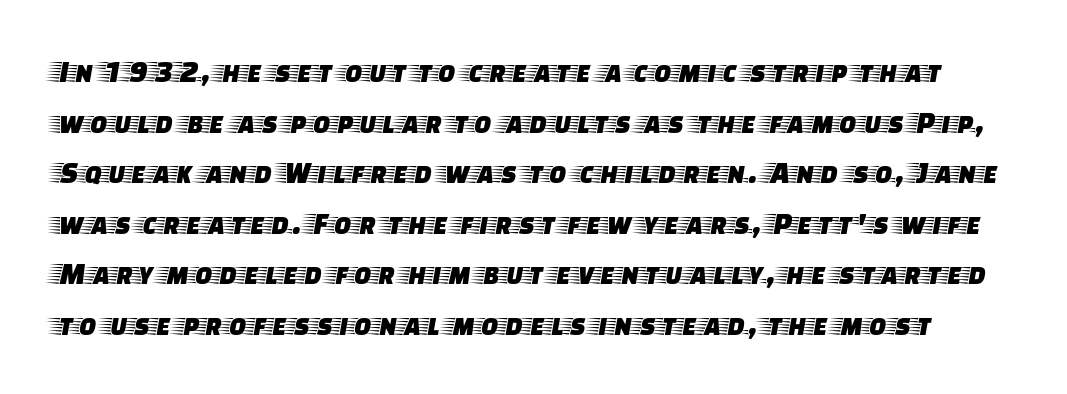
{"serif": "yes", "width": "wide", "stroke_contrast": "low", "x_height": "large", "monospaced": "no", "underline": "no", "line_spacing": "normal", "line_spacing_ratio": 1.58, "letter_spacing": "normal", "letter_spacing_em": 0.0, "glyph_px": 32}
